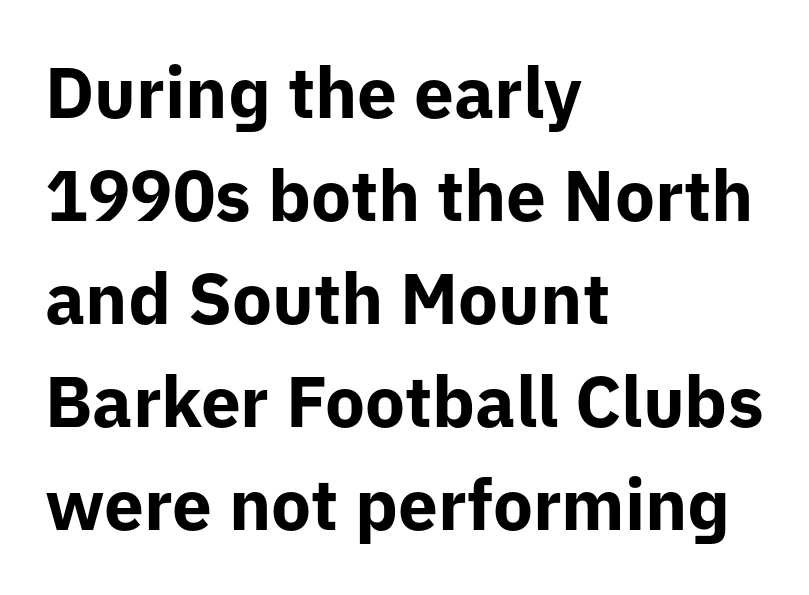
{"serif": "no", "italic": "no", "bold": "yes", "weight": "bold", "width": "normal", "stroke_contrast": "low", "x_height": "medium", "monospaced": "no", "underline": "no", "align": "left", "line_spacing": "normal", "line_spacing_ratio": 1.45, "letter_spacing": "normal", "letter_spacing_em": 0.0, "glyph_px": 71}
